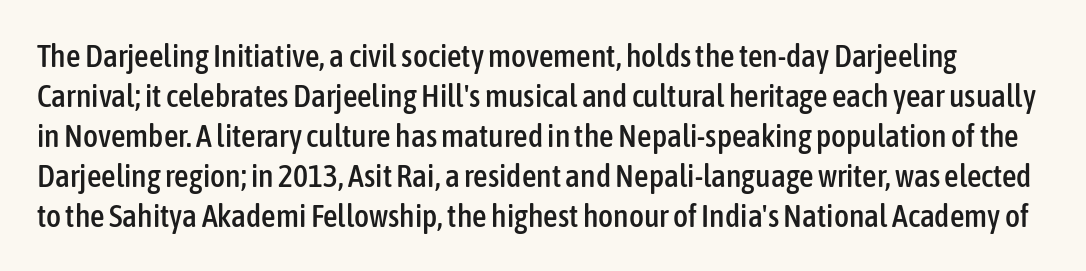
Designer's note — italics off, roman on. Underline: absent. Is this a sans? Yes — the strokes have no serifs. Students, observe: this is what conventionally led text looks like. No extra tracking has been applied to these lines. Varying glyph widths throughout — classic text-font behaviour.
